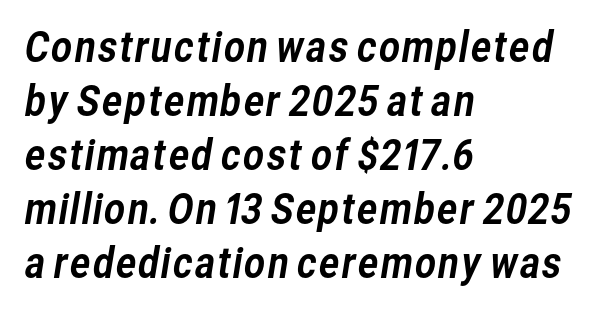
{"serif": "no", "width": "normal", "stroke_contrast": "low", "x_height": "medium", "monospaced": "no", "underline": "no", "align": "left", "line_spacing": "normal", "line_spacing_ratio": 1.32, "letter_spacing": "normal", "letter_spacing_em": 0.0, "glyph_px": 41}
